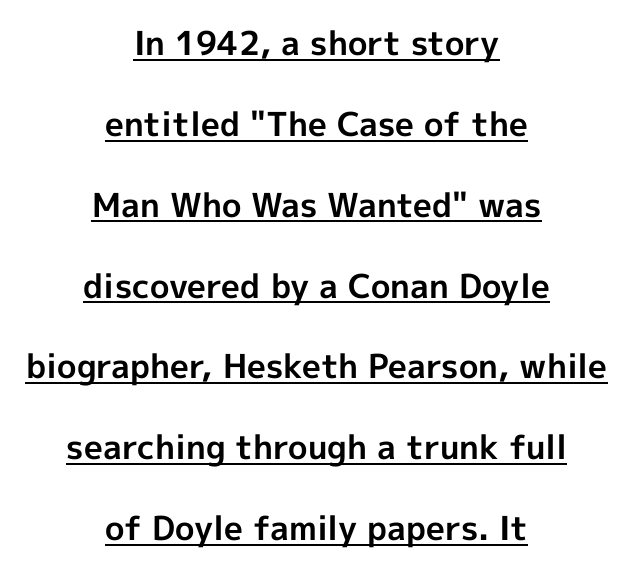
{"serif": "no", "italic": "no", "bold": "yes", "weight": "bold", "width": "normal", "x_height": "medium", "monospaced": "no", "underline": "yes", "align": "center", "line_spacing": "loose", "line_spacing_ratio": 2.45, "letter_spacing": "normal", "letter_spacing_em": 0.0, "glyph_px": 33}
